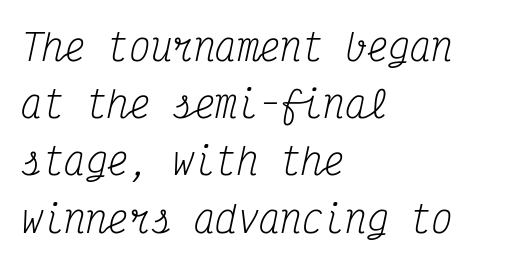
{"serif": "yes", "italic": "yes", "lean": "right", "slant_degrees": 12, "bold": "no", "weight": "regular", "width": "condensed", "stroke_contrast": "medium", "x_height": "medium", "monospaced": "yes", "underline": "no", "align": "left", "line_spacing": "normal", "line_spacing_ratio": 1.59, "letter_spacing": "normal", "letter_spacing_em": 0.0, "glyph_px": 36}
